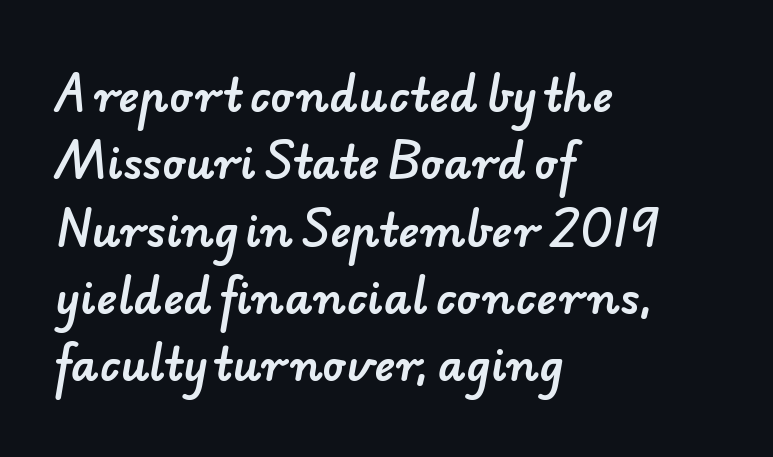
Q: Is the typeface a serif or a sans-serif typeface? A: Sans-serif.
Q: Is the text underlined? A: No.
Q: How is the paragraph aligned? A: Left-aligned.
Q: Is the spacing between letters normal or unusually wide? A: Normal.
Q: Is the spacing between lines tight, normal or loose? A: Normal.
Q: Width (condensed, normal, or wide)? A: Normal.
Q: Stroke contrast? A: Low.
Q: x-height? A: Small.
Q: Monospaced? A: No.
